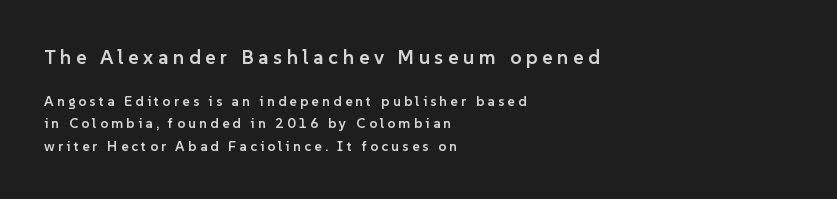
Q: Is the text bold? A: Semi-bold.
Q: Is the text italic (slanted)? A: No, it is upright.
Q: Is the text underlined? A: No.
Q: How is the paragraph aligned? A: Left-aligned.
Q: Is the spacing between letters normal or unusually wide? A: Unusually wide.
Q: Is the spacing between lines tight, normal or loose? A: Normal.
Q: Which block of text is set in a larger size, the first (top) or the second (bottom)? A: The first (top) one.
